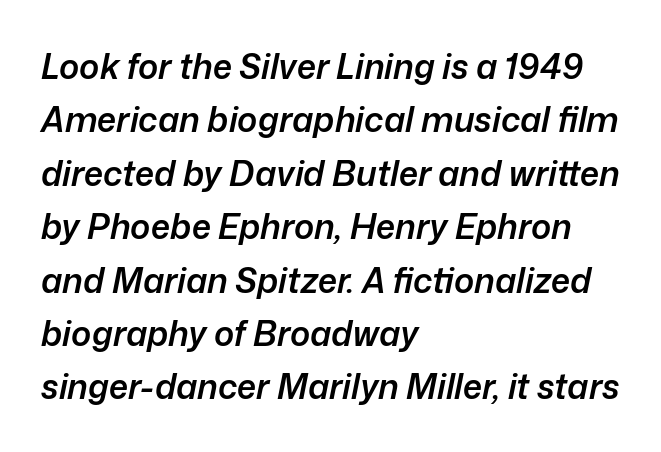
{"italic": "yes", "lean": "right", "slant_degrees": 12, "bold": "semi", "weight": "semibold", "width": "normal", "stroke_contrast": "low", "x_height": "medium", "monospaced": "no", "underline": "no", "align": "left", "line_spacing": "normal", "line_spacing_ratio": 1.57, "letter_spacing": "normal", "letter_spacing_em": 0.0, "glyph_px": 34}
